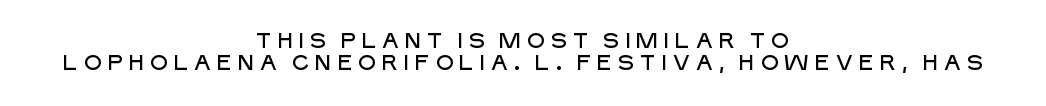
The image shows 21 px text type, upright; set centered, tight line spacing (1.03x), unusually wide letter spacing (+0.21 em), not underlined.
